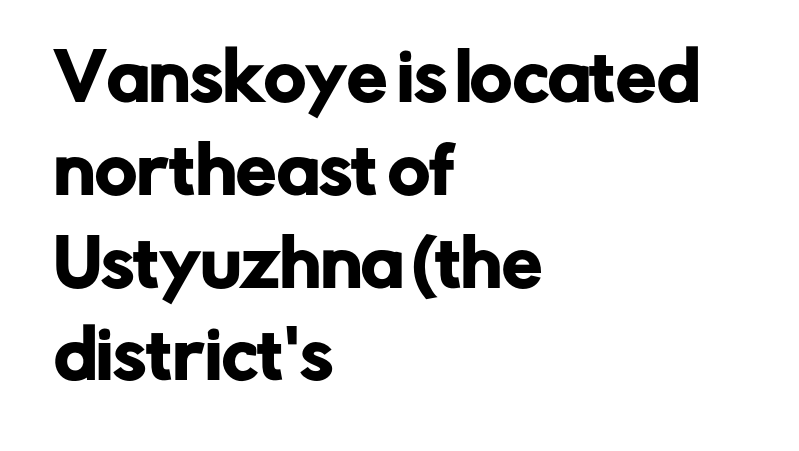
The image shows 64 px sans-serif type, upright; set left-aligned, normal line spacing (1.45x), normal letter spacing, not underlined; low stroke contrast and a medium x-height.
